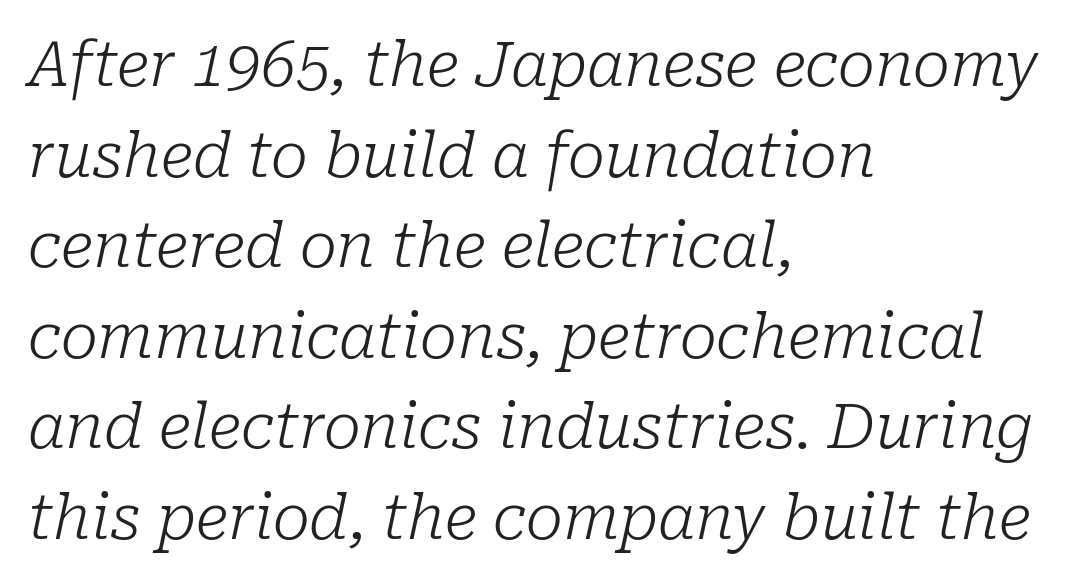
Is there much room between lines? A standard amount, neither cramped nor airy. Notice how the stems are inclined rather than vertical — that's the hallmark of italics. Vertical stems look standard width or narrower in stroke. Standard letterfit; no display-style spreading of the glyphs. Is this a sans? No — the strokes have serifs.
